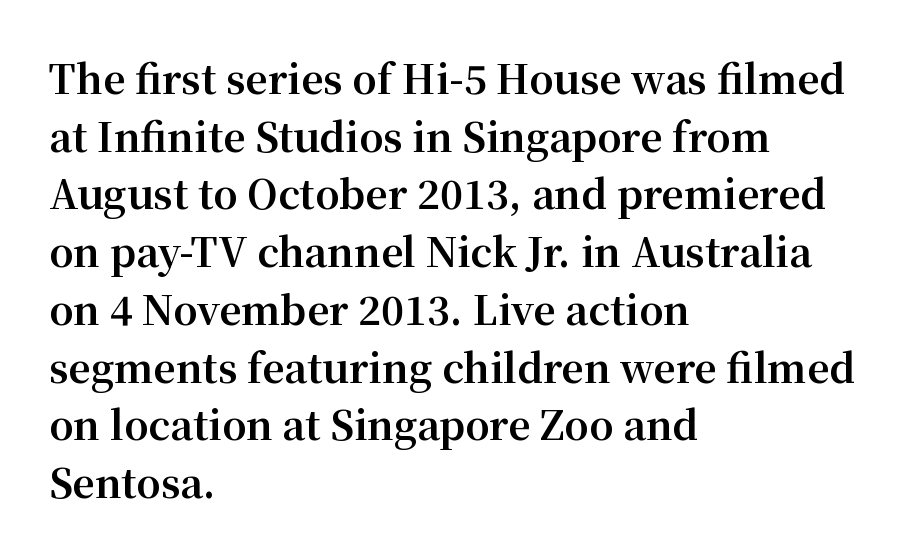
Posture: vertical. Varying glyph widths throughout — classic text-font behaviour. Inter-character spacing is left at the font's built-in metrics. The leading is moderate, giving the passage an even texture. Old-style or modern, the face here clearly has serifs.
